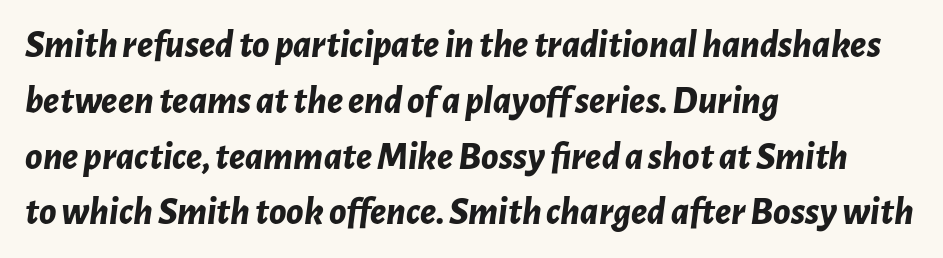
The image shows 39 px bold type, italic (leaning right); set left-aligned, normal line spacing (1.43x), normal letter spacing, not underlined; low stroke contrast and a medium x-height.
